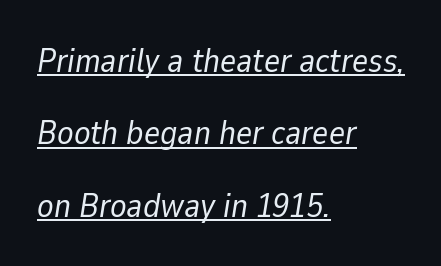
{"italic": "yes", "lean": "right", "slant_degrees": 9, "bold": "no", "weight": "regular", "width": "normal", "stroke_contrast": "low", "x_height": "medium", "monospaced": "no", "underline": "yes", "align": "left", "line_spacing": "loose", "line_spacing_ratio": 2.13, "letter_spacing": "normal", "letter_spacing_em": 0.0, "glyph_px": 34}
